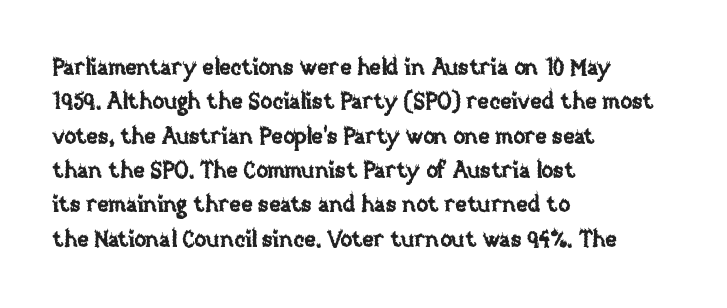
The image shows 22 px text type, upright; set left-aligned, normal line spacing (1.56x), normal letter spacing, not underlined.
